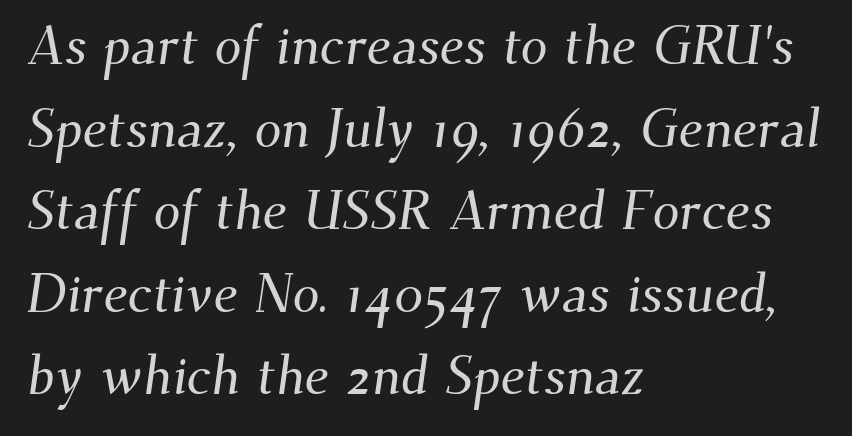
A normal amount of white space separates one row of letters from the next. The zone under the glyphs is completely vacant. No extra tracking has been applied to these lines. Looks like regular typesetting: each glyph gets only the width it needs. Small tapered or slab feet sit at the stroke ends, so this counts as serif.
